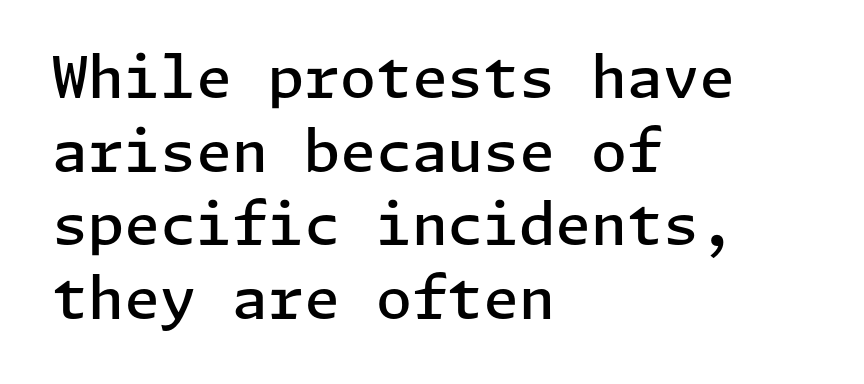
Q: Is the text bold? A: Semi-bold.
Q: Is the text italic (slanted)? A: No, it is upright.
Q: Is the typeface a serif or a sans-serif typeface? A: Sans-serif.
Q: Is the text underlined? A: No.
Q: How is the paragraph aligned? A: Left-aligned.
Q: Is the spacing between letters normal or unusually wide? A: Normal.
Q: Is the spacing between lines tight, normal or loose? A: Normal.
Q: Width (condensed, normal, or wide)? A: Normal.
Q: Stroke contrast? A: Low.
Q: x-height? A: Medium.
